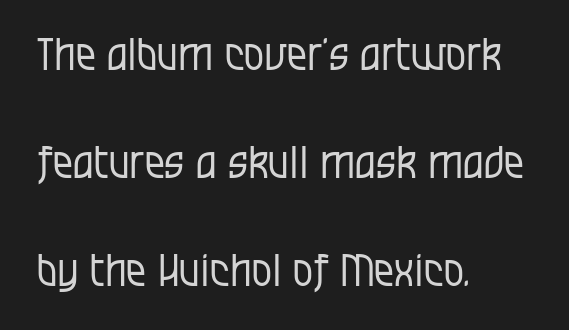
The block of text is sparse from top to bottom, with ample space between rows. Rendered with straight, roman letterforms. No extra tracking has been applied to these lines. The gap between lines stays unmarked. Note the varied advance widths — an 'i' is clearly narrower than an 'm'.
